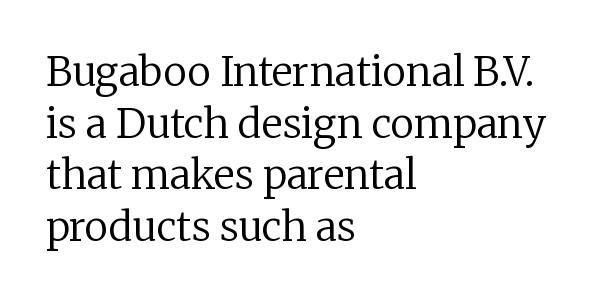
{"serif": "yes", "italic": "no", "bold": "no", "weight": "regular", "width": "normal", "stroke_contrast": "low", "x_height": "medium", "monospaced": "no", "underline": "no", "align": "left", "line_spacing": "normal", "line_spacing_ratio": 1.29, "letter_spacing": "normal", "letter_spacing_em": 0.0, "glyph_px": 40}
